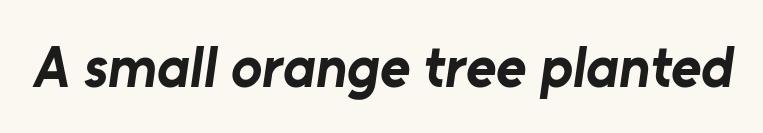
In terms of letterspacing, this is plain default setting. Nope, no serifs anywhere on these letters. Set as a true bold cut, around the 700 mark. The area under the type is left untouched. The letters advance in unequal steps, a hallmark of proportional type.
